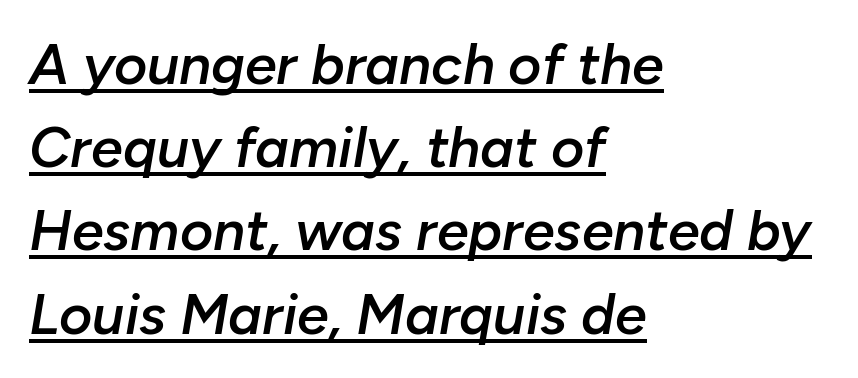
Q: Is the text bold? A: Semi-bold.
Q: Is the text italic (slanted)? A: Yes, it leans right by about 10 degrees.
Q: Is the text underlined? A: Yes.
Q: How is the paragraph aligned? A: Left-aligned.
Q: Is the spacing between letters normal or unusually wide? A: Normal.
Q: Is the spacing between lines tight, normal or loose? A: Normal.
Q: Width (condensed, normal, or wide)? A: Normal.
Q: Stroke contrast? A: Low.
Q: x-height? A: Medium.
Q: Monospaced? A: No.
